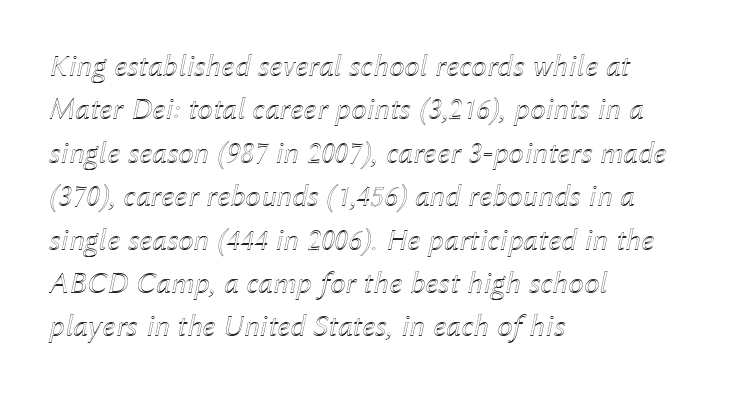
{"italic": "yes", "lean": "right", "slant_degrees": 12, "width": "normal", "x_height": "medium", "monospaced": "no", "underline": "no", "align": "left", "line_spacing": "normal", "line_spacing_ratio": 1.4, "letter_spacing": "normal", "letter_spacing_em": 0.0, "glyph_px": 31}
